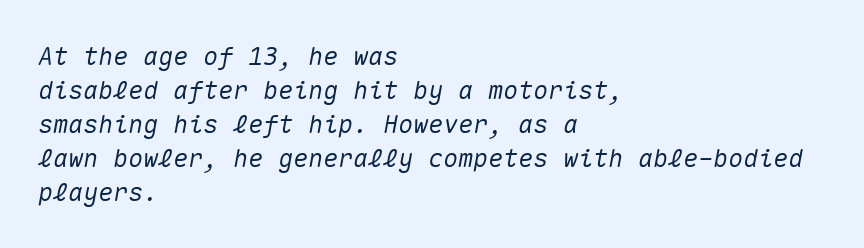
The image shows 25 px text type, italic (leaning right); set left-aligned, normal line spacing (1.36x), normal letter spacing, not underlined.
